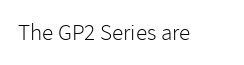
The type is set solid horizontally, with unmodified tracking. Words float on clear page, feet unadorned. A quiet, ordinary-to-light weight characterises the typeface. The type sits square on the baseline with zero lean.
